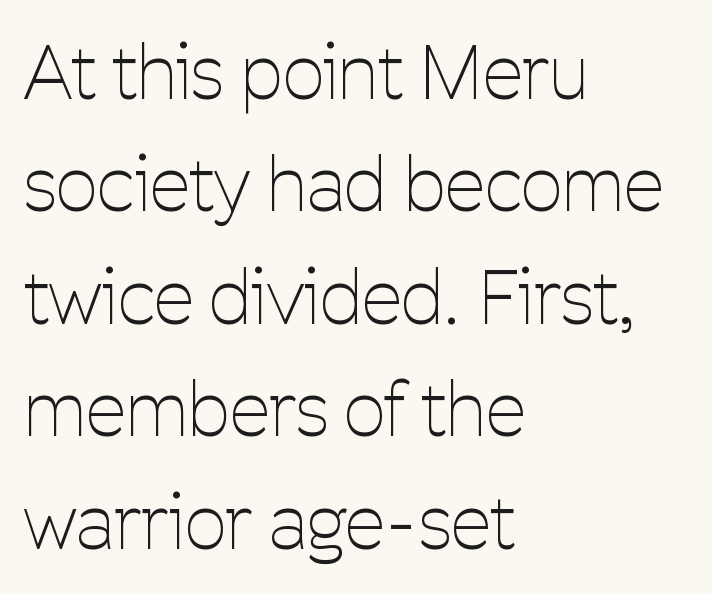
{"serif": "no", "italic": "no", "bold": "no", "weight": "thin", "width": "condensed", "stroke_contrast": "low", "x_height": "medium", "monospaced": "no", "underline": "no", "align": "left", "line_spacing": "normal", "line_spacing_ratio": 1.54, "letter_spacing": "normal", "letter_spacing_em": 0.0, "glyph_px": 73}
